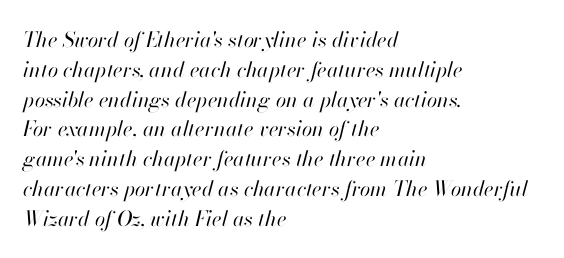
{"italic": "yes", "lean": "right", "slant_degrees": 13, "bold": "no", "underline": "no", "align": "left", "line_spacing": "normal", "line_spacing_ratio": 1.42, "letter_spacing": "normal", "letter_spacing_em": 0.0, "glyph_px": 21}
